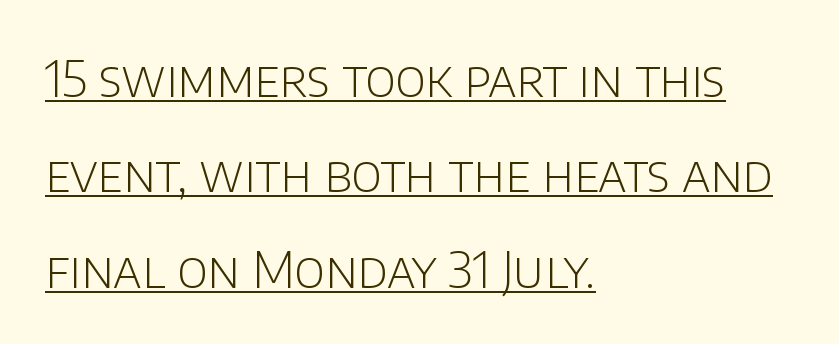
The characters display no serif detailing; their extremities are plain. Inter-character spacing is left at the font's built-in metrics. You could not count columns in this text — the font is proportionally spaced. The specimen reads as upright at a glance.
